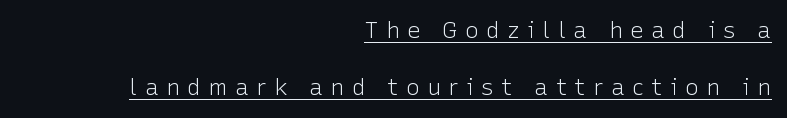
The image shows 23 px text type, upright; set right-aligned, loose line spacing (2.48x), unusually wide letter spacing (+0.32 em), underlined.
